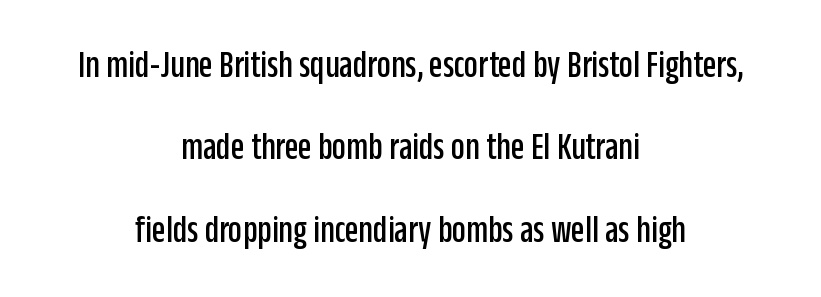
{"serif": "no", "italic": "no", "width": "condensed", "stroke_contrast": "low", "x_height": "large", "monospaced": "no", "underline": "no", "align": "center", "line_spacing": "loose", "line_spacing_ratio": 2.11, "letter_spacing": "normal", "letter_spacing_em": 0.0, "glyph_px": 39}
